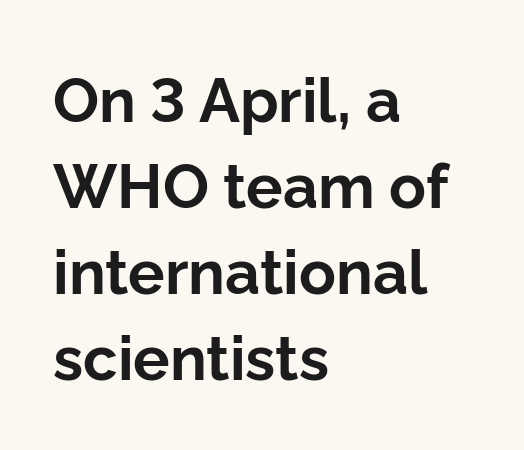
Q: Is the text bold? A: Yes.
Q: Is the text italic (slanted)? A: No, it is upright.
Q: Is the typeface a serif or a sans-serif typeface? A: Sans-serif.
Q: Is the text underlined? A: No.
Q: How is the paragraph aligned? A: Left-aligned.
Q: Is the spacing between letters normal or unusually wide? A: Normal.
Q: Is the spacing between lines tight, normal or loose? A: Normal.
Q: Width (condensed, normal, or wide)? A: Normal.
Q: Stroke contrast? A: Low.
Q: x-height? A: Medium.
Q: Monospaced? A: No.
